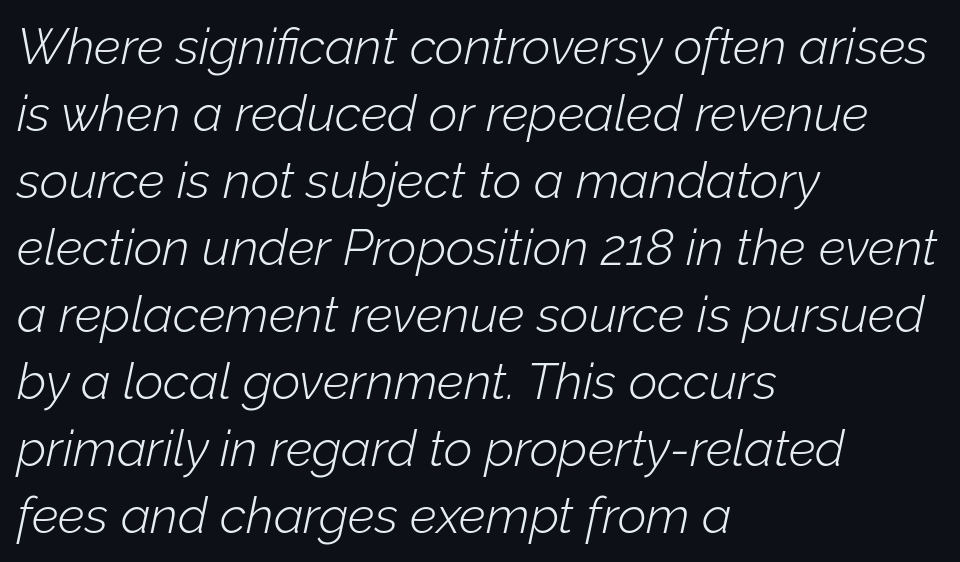
{"italic": "yes", "lean": "right", "slant_degrees": 12, "bold": "no", "weight": "light", "width": "normal", "stroke_contrast": "low", "x_height": "medium", "monospaced": "no", "underline": "no", "align": "left", "line_spacing": "normal", "line_spacing_ratio": 1.34, "letter_spacing": "normal", "letter_spacing_em": 0.0, "glyph_px": 50}
